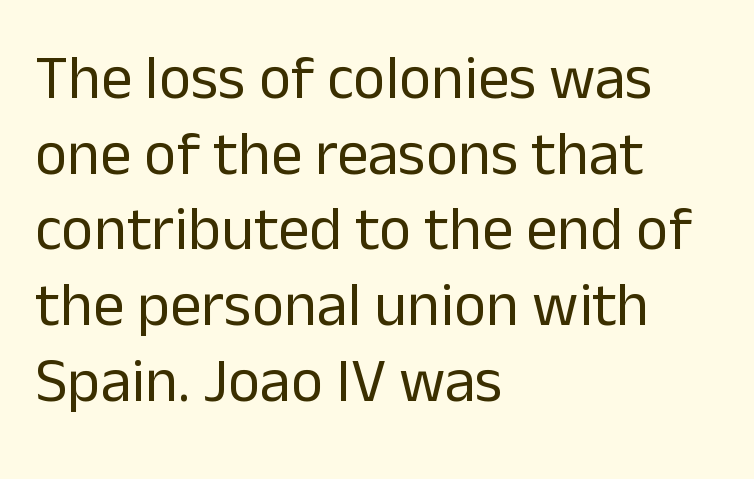
The baseline area is clear. Inter-character spacing is left at the font's built-in metrics. Stroke mass is kept to a normal reading level or below. Notice how the stems are strictly vertical — no italics here.
